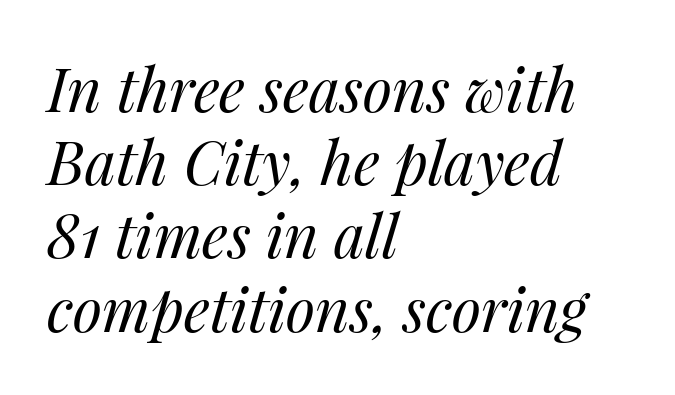
Q: Is the text bold? A: No.
Q: Is the text italic (slanted)? A: Yes, it leans right by about 14 degrees.
Q: Is the text underlined? A: No.
Q: How is the paragraph aligned? A: Left-aligned.
Q: Is the spacing between letters normal or unusually wide? A: Normal.
Q: Width (condensed, normal, or wide)? A: Normal.
Q: Stroke contrast? A: Medium.
Q: x-height? A: Medium.
Q: Monospaced? A: No.
